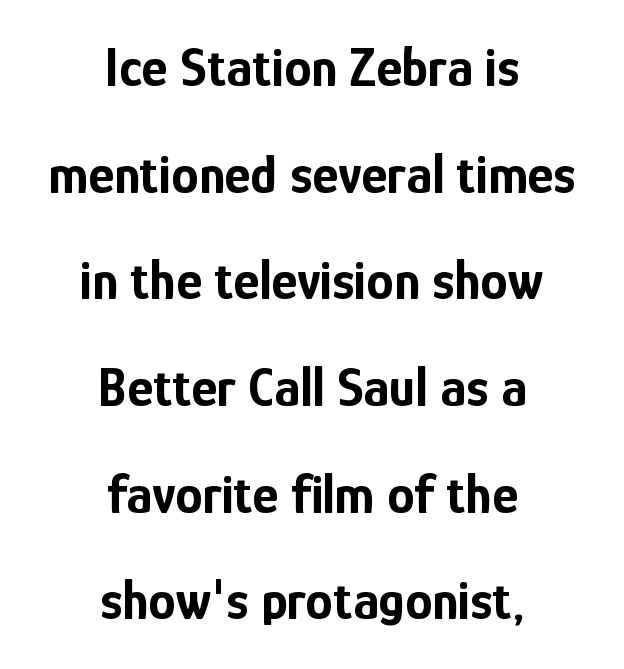
{"serif": "no", "italic": "no", "bold": "yes", "weight": "bold", "width": "condensed", "stroke_contrast": "low", "x_height": "medium", "monospaced": "no", "underline": "no", "align": "center", "line_spacing": "loose", "line_spacing_ratio": 1.94, "letter_spacing": "normal", "letter_spacing_em": 0.0, "glyph_px": 55}
